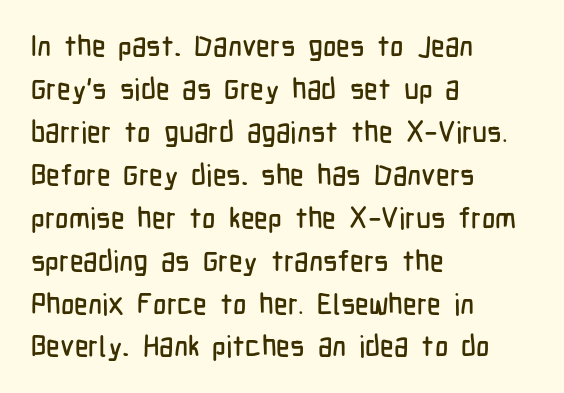
The image shows 29 px condensed sans-serif type, upright; set left-aligned, normal line spacing (1.48x), normal letter spacing, not underlined; low stroke contrast and a medium x-height.
